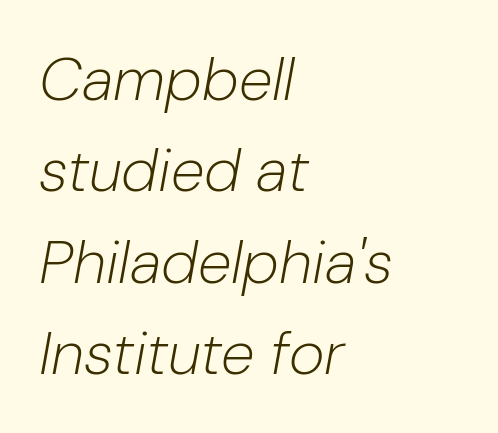
Q: Is the text bold? A: No.
Q: Is the text italic (slanted)? A: Yes, it leans right by about 10 degrees.
Q: Is the text underlined? A: No.
Q: How is the paragraph aligned? A: Left-aligned.
Q: Is the spacing between letters normal or unusually wide? A: Normal.
Q: Is the spacing between lines tight, normal or loose? A: Normal.
Q: Width (condensed, normal, or wide)? A: Normal.
Q: Stroke contrast? A: Low.
Q: x-height? A: Medium.
Q: Monospaced? A: No.
